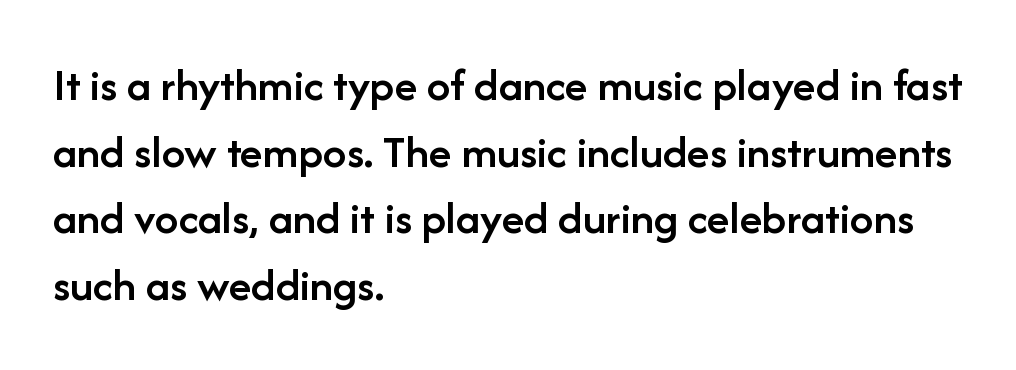
The lettering holds an erect, upright posture throughout. You could call the tracking neutral — neither tight nor loose. Which margin do the lines hug? The left one — the right edge is uneven. Quick note: interline space is typical.
